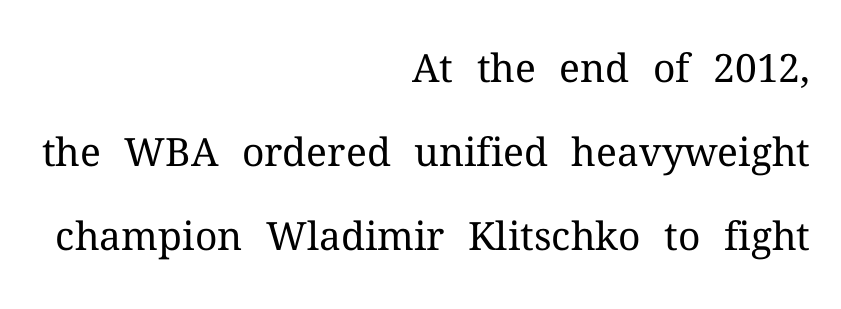
Q: Is the text bold? A: No.
Q: Is the text italic (slanted)? A: No, it is upright.
Q: Is the typeface a serif or a sans-serif typeface? A: Serif.
Q: Is the text underlined? A: No.
Q: How is the paragraph aligned? A: Right-aligned.
Q: Is the spacing between letters normal or unusually wide? A: Normal.
Q: Is the spacing between lines tight, normal or loose? A: Loose.
Q: Width (condensed, normal, or wide)? A: Normal.
Q: Stroke contrast? A: Medium.
Q: x-height? A: Medium.
Q: Monospaced? A: No.
